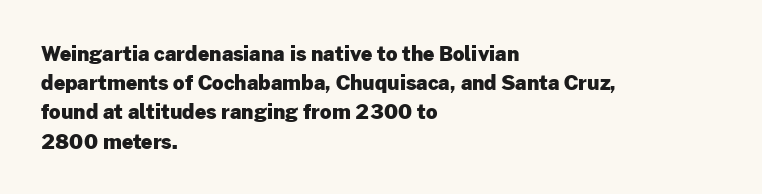
Q: Is the text bold? A: Yes.
Q: Is the text italic (slanted)? A: No, it is upright.
Q: Is the text underlined? A: No.
Q: How is the paragraph aligned? A: Left-aligned.
Q: Is the spacing between letters normal or unusually wide? A: Normal.
Q: Is the spacing between lines tight, normal or loose? A: Normal.
